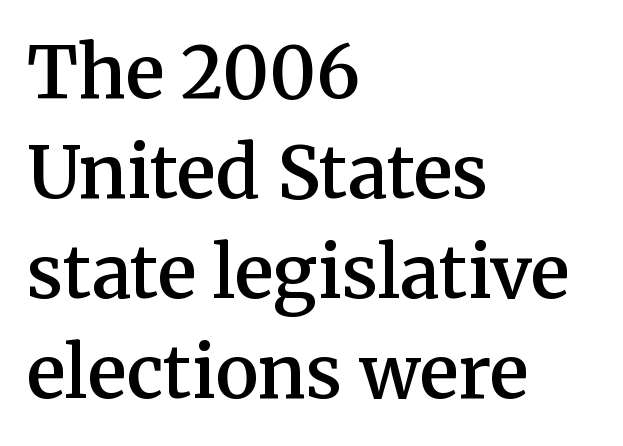
{"serif": "yes", "italic": "no", "bold": "semi", "weight": "semibold", "width": "normal", "stroke_contrast": "medium", "x_height": "medium", "monospaced": "no", "underline": "no", "align": "left", "line_spacing": "normal", "line_spacing_ratio": 1.39, "letter_spacing": "normal", "letter_spacing_em": 0.0, "glyph_px": 72}
